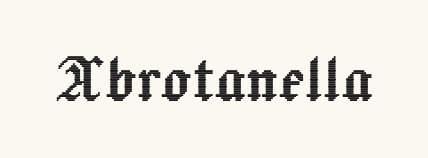
Q: Is the text italic (slanted)? A: No, it is upright.
Q: Is the text underlined? A: No.
Q: Is the spacing between letters normal or unusually wide? A: Normal.
Q: Width (condensed, normal, or wide)? A: Normal.
Q: x-height? A: Medium.
Q: Monospaced? A: No.
